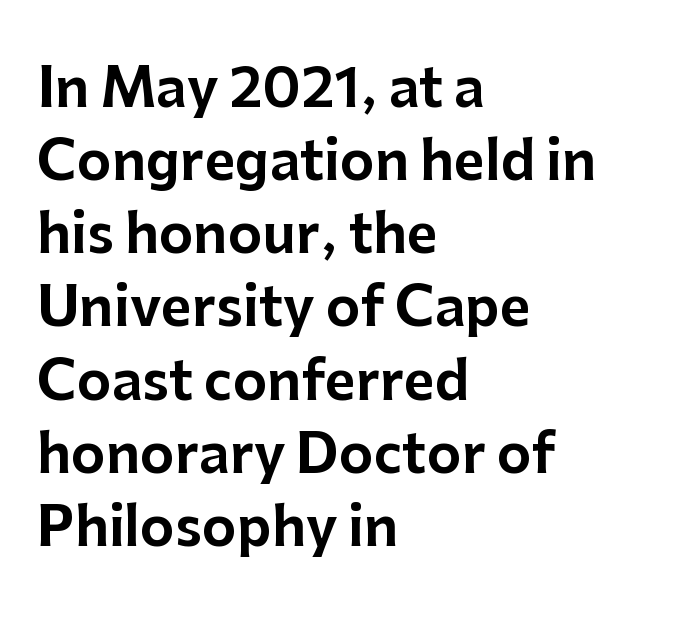
Default kerning and tracking; the words read as compact shapes. Horizontal bands of white between lines are of average thickness. Letterform terminals end flat and unadorned throughout the passage. Descenders are the only things crossing below the line.
